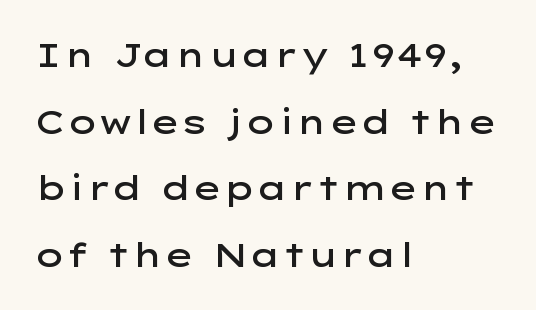
Spacing verdict: proportional, widths tailored to each character. What stands out about the letter spacing? Nothing — it is the standard amount. A student would call this left alignment; a typographer would say flush left, rag right. Widely set lines give the paragraph a tall, airy silhouette. It's the straight-up-and-down kind of type.
